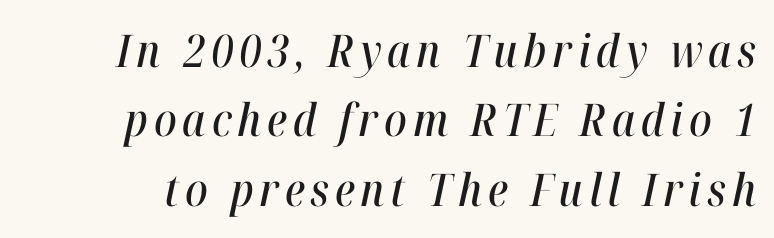
The image shows 45 px condensed type, italic (leaning right); set normal line spacing (1.54x), not underlined; high stroke contrast and a medium x-height.
